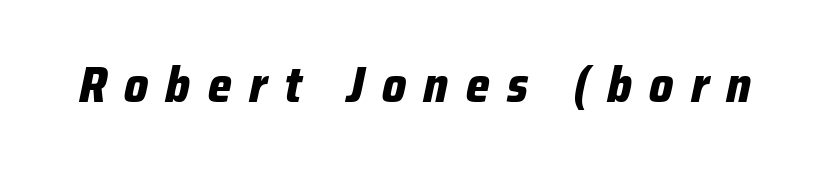
{"italic": "yes", "lean": "right", "slant_degrees": 12, "bold": "yes", "weight": "bold", "width": "condensed", "stroke_contrast": "low", "x_height": "medium", "monospaced": "no", "underline": "no", "letter_spacing": "wide", "letter_spacing_em": 0.35, "glyph_px": 50}
